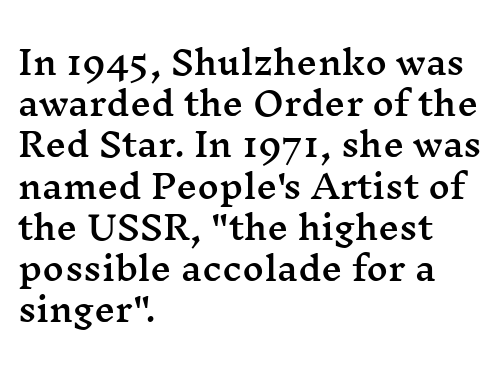
The image shows 33 px wide serif type, upright; set left-aligned, normal line spacing (1.25x), normal letter spacing, not underlined; medium stroke contrast and a medium x-height.
